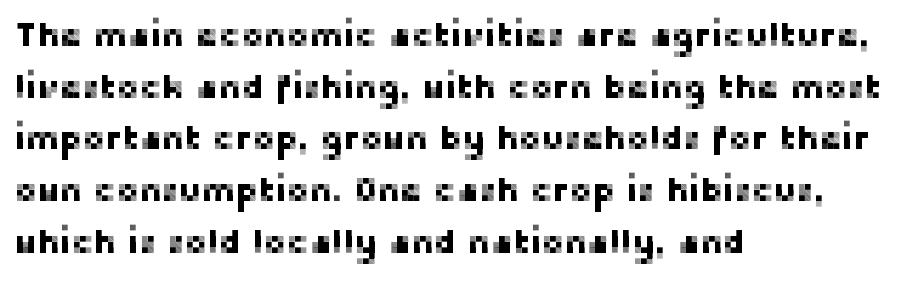
The image shows 34 px sans-serif type, upright; set left-aligned, normal line spacing (1.52x), normal letter spacing, not underlined; low stroke contrast and a medium x-height.
